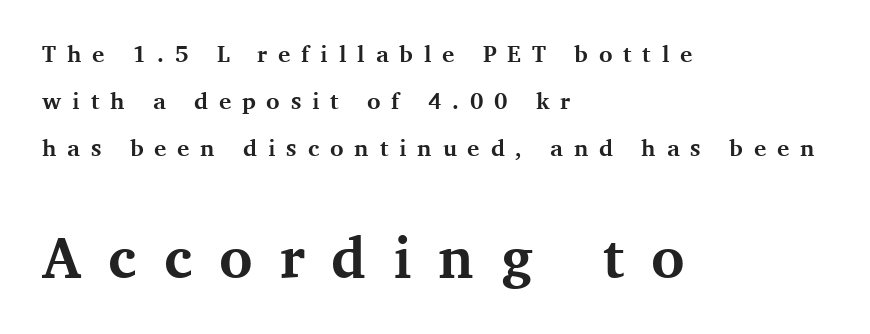
The image shows 57 px bold serif type, upright; set left-aligned, loose line spacing (2.05x), unusually wide letter spacing (+0.47 em), not underlined; the second (bottom) block is 2.48x larger; medium stroke contrast and a medium x-height.
